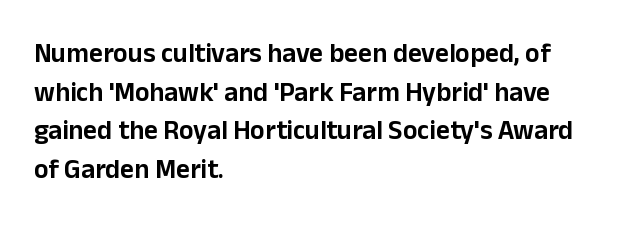
{"italic": "no", "underline": "no", "align": "left", "line_spacing": "normal", "line_spacing_ratio": 1.43, "letter_spacing": "normal", "letter_spacing_em": 0.0, "glyph_px": 27}
